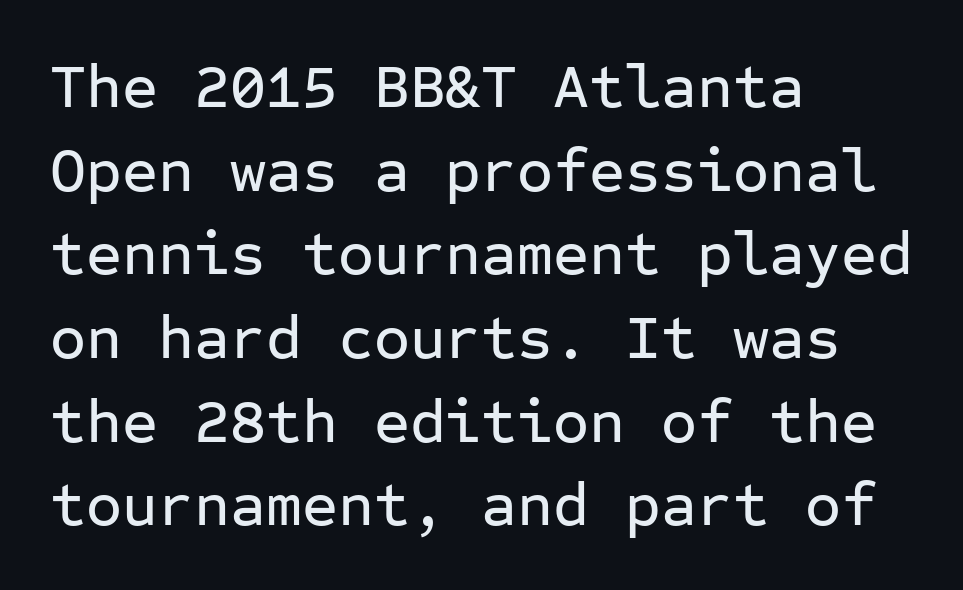
The image shows 62 px sans-serif type, upright, monospaced; set left-aligned, normal line spacing (1.35x), normal letter spacing, not underlined; low stroke contrast and a medium x-height.
